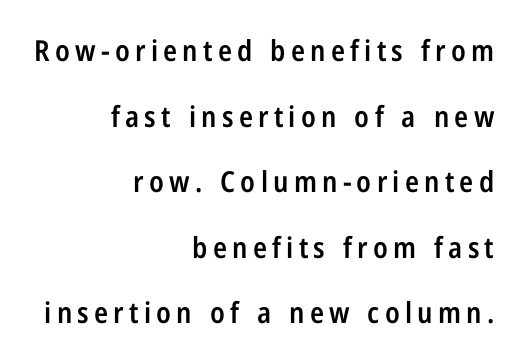
{"serif": "no", "italic": "no", "bold": "semi", "weight": "semibold", "width": "condensed", "stroke_contrast": "low", "x_height": "medium", "monospaced": "no", "underline": "no", "align": "right", "line_spacing": "loose", "line_spacing_ratio": 2.26, "glyph_px": 29}
